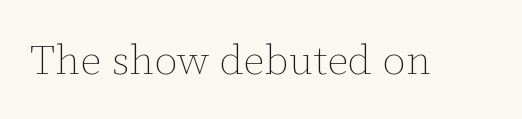
The image shows 42 px thin type, upright; set normal letter spacing, not underlined; low stroke contrast and a medium x-height.
